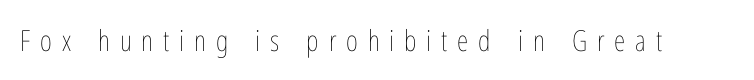
It's the straight-up-and-down kind of type. The space directly below the letters is spotless. These lines are rendered in a variable-pitch font. Is this a heavy cut? Hardly; it is regular or lighter. Is the letter spacing exaggerated? Yes — the characters are pushed far apart.
